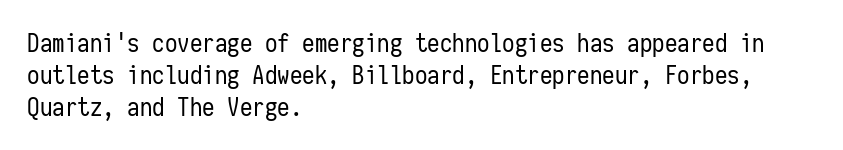
{"italic": "no", "bold": "no", "underline": "no", "align": "left", "line_spacing": "normal", "line_spacing_ratio": 1.28, "letter_spacing": "normal", "letter_spacing_em": 0.0, "glyph_px": 25}
